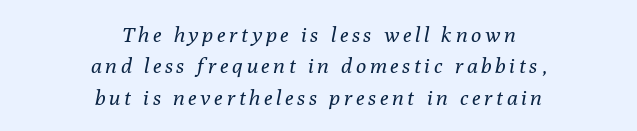
The image shows 21 px text type, italic (leaning right); set centered, normal line spacing (1.5x), not underlined.
